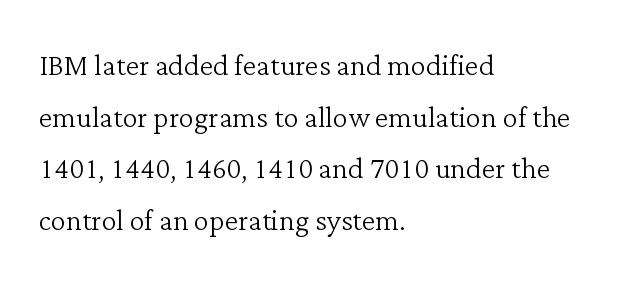
The rows are spaced the way most documents space them. Varying glyph widths throughout — classic text-font behaviour. Serifs: yes, visible at the terminals of the letterforms. Ordinary non-slanted type is in use. Heaviness? Minimal to ordinary, like unemphasized prose.
